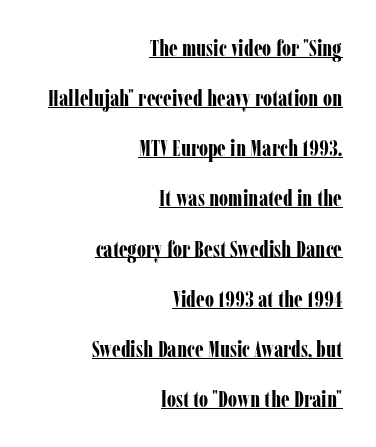
The image shows 23 px bold type, upright; set right-aligned, loose line spacing (2.18x), normal letter spacing, underlined.
